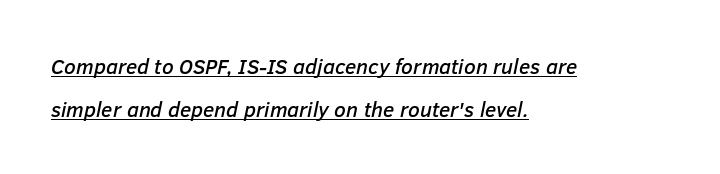
{"italic": "yes", "lean": "right", "slant_degrees": 12, "underline": "yes", "align": "left", "line_spacing": "loose", "line_spacing_ratio": 2.04, "letter_spacing": "normal", "letter_spacing_em": 0.0, "glyph_px": 21}
